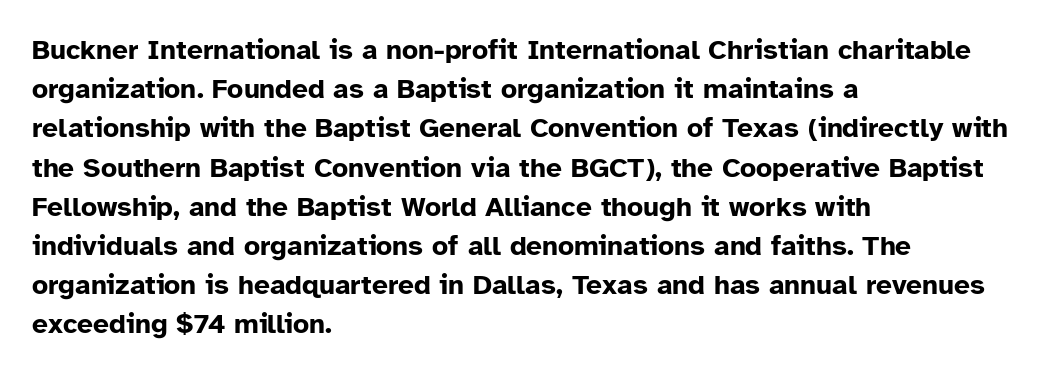
Varying glyph widths throughout — classic text-font behaviour. You can tell it's not italic because the verticals are truly vertical. I'd describe the lettering as bold — thick and assertive. The rows are spaced the way most documents space them. There is no visible air inserted between adjacent glyphs.
